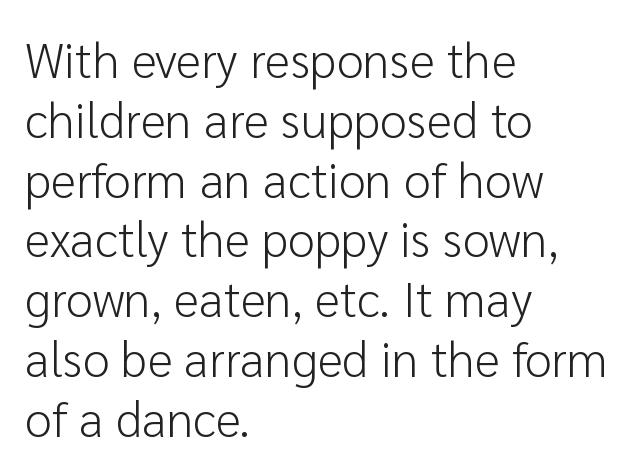
The image shows 49 px light sans-serif type, upright; set left-aligned, line spacing 1.22x, normal letter spacing, not underlined; low stroke contrast and a medium x-height.
